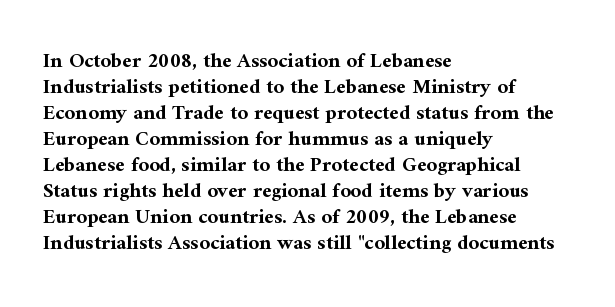
Q: Is the text bold? A: Yes.
Q: Is the text italic (slanted)? A: No, it is upright.
Q: Is the text underlined? A: No.
Q: How is the paragraph aligned? A: Left-aligned.
Q: Is the spacing between letters normal or unusually wide? A: Normal.
